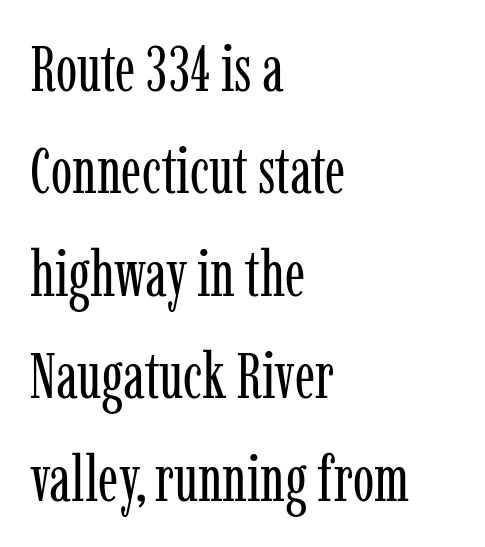
The image shows 64 px regular-weight, condensed serif type, upright; set left-aligned, normal line spacing (1.6x), normal letter spacing, not underlined; low stroke contrast and a medium x-height.
